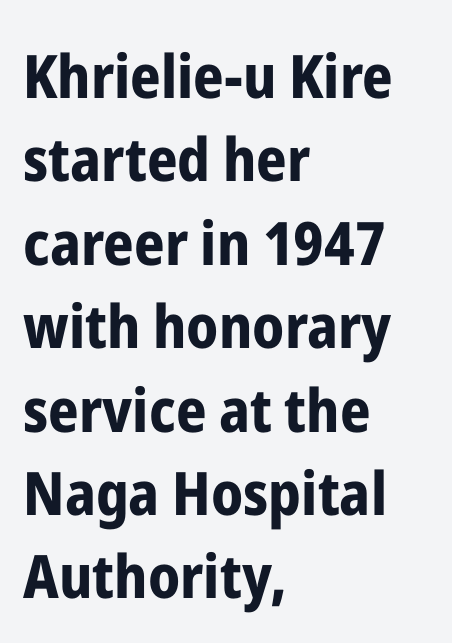
Q: Is the text bold? A: Yes.
Q: Is the text italic (slanted)? A: No, it is upright.
Q: Is the typeface a serif or a sans-serif typeface? A: Sans-serif.
Q: Is the text underlined? A: No.
Q: How is the paragraph aligned? A: Left-aligned.
Q: Is the spacing between letters normal or unusually wide? A: Normal.
Q: Is the spacing between lines tight, normal or loose? A: Normal.
Q: Width (condensed, normal, or wide)? A: Condensed.
Q: Stroke contrast? A: Low.
Q: x-height? A: Medium.
Q: Monospaced? A: No.
